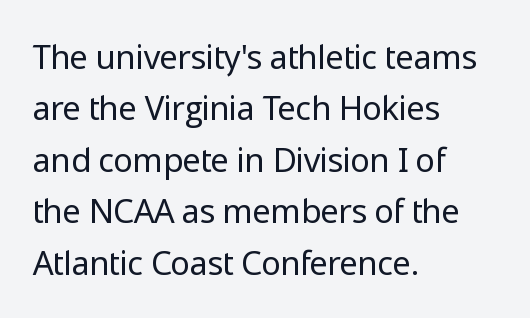
Q: Is the text bold? A: No.
Q: Is the text italic (slanted)? A: No, it is upright.
Q: Is the typeface a serif or a sans-serif typeface? A: Sans-serif.
Q: Is the text underlined? A: No.
Q: How is the paragraph aligned? A: Left-aligned.
Q: Is the spacing between letters normal or unusually wide? A: Normal.
Q: Is the spacing between lines tight, normal or loose? A: Normal.
Q: Width (condensed, normal, or wide)? A: Normal.
Q: Stroke contrast? A: Low.
Q: x-height? A: Medium.
Q: Monospaced? A: No.
